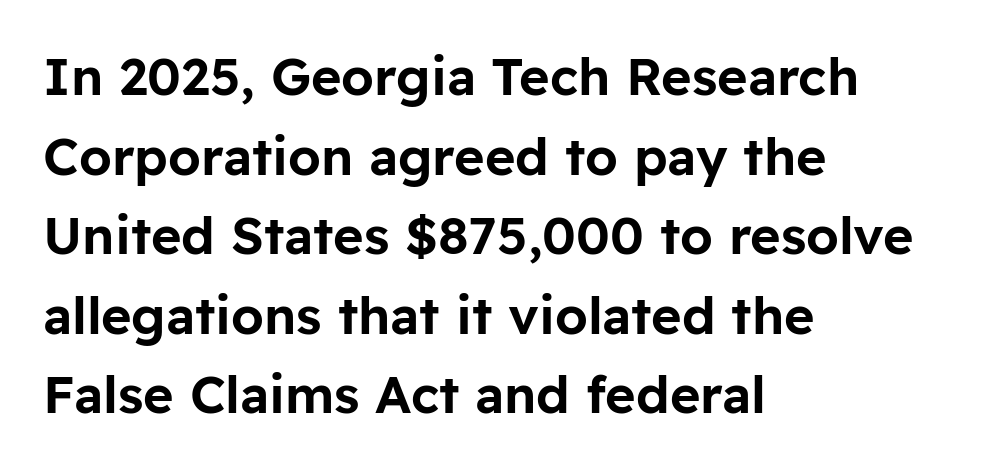
{"serif": "no", "italic": "no", "width": "normal", "stroke_contrast": "low", "x_height": "medium", "monospaced": "no", "underline": "no", "align": "left", "line_spacing": "normal", "line_spacing_ratio": 1.53, "letter_spacing": "normal", "letter_spacing_em": 0.0, "glyph_px": 52}
